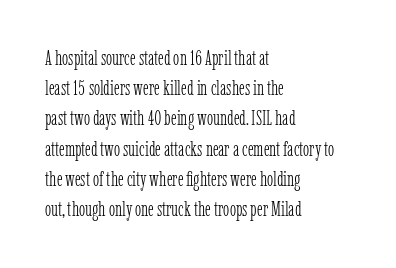
Q: Is the text bold? A: No.
Q: Is the text italic (slanted)? A: No, it is upright.
Q: Is the text underlined? A: No.
Q: How is the paragraph aligned? A: Left-aligned.
Q: Is the spacing between letters normal or unusually wide? A: Normal.
Q: Is the spacing between lines tight, normal or loose? A: Normal.
